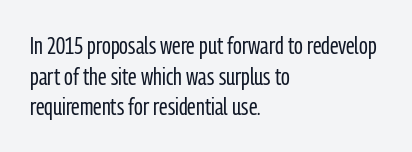
Is the type heavy? It reads as light-to-regular instead. Leftover space on each line is placed entirely after the last word. Characters follow at the spacing the type designer built in. The passage shown stacks its lines at a standard gap.
